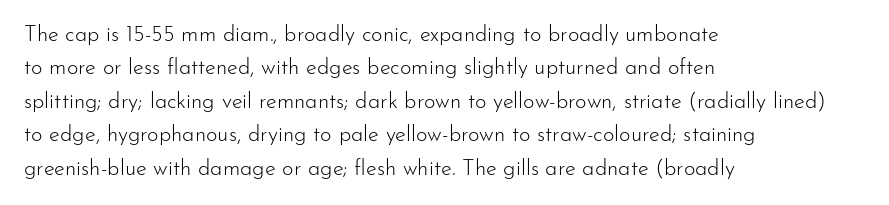
Q: Is the text bold? A: No.
Q: Is the text italic (slanted)? A: No, it is upright.
Q: Is the text underlined? A: No.
Q: How is the paragraph aligned? A: Left-aligned.
Q: Is the spacing between letters normal or unusually wide? A: Normal.
Q: Is the spacing between lines tight, normal or loose? A: Normal.
